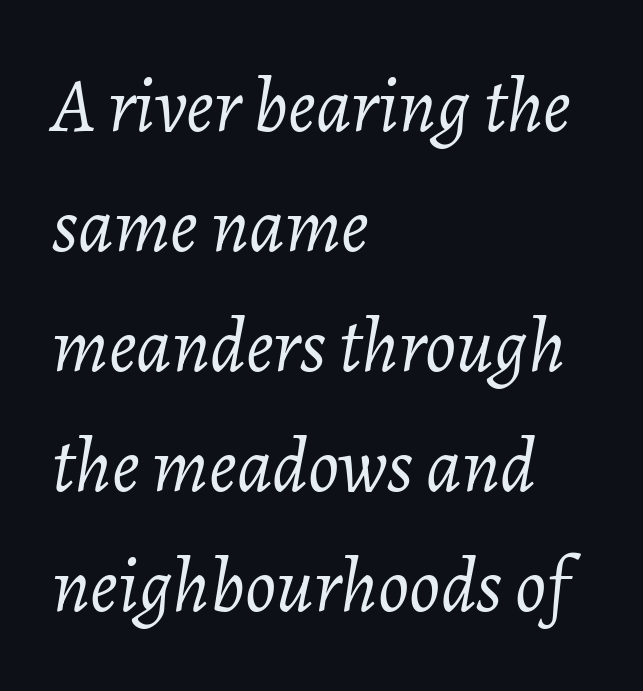
The image shows 77 px light type, italic (leaning right); set left-aligned, normal line spacing (1.56x), normal letter spacing, not underlined; low stroke contrast and a medium x-height.
